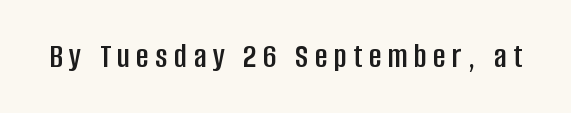
The rendering uses natural spacing where letterforms have individual widths. The text was rendered using a sans face with plain stroke endings. The letters stand straight up with perfectly vertical stems. The glyphs are unaccompanied by any horizontal stroke below them.
